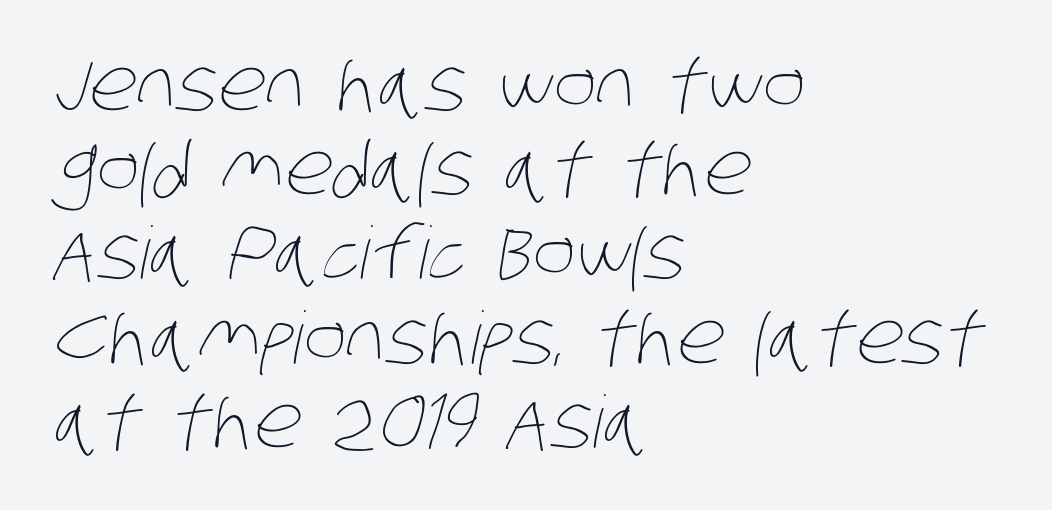
Q: Is the text bold? A: No.
Q: Is the text underlined? A: No.
Q: How is the paragraph aligned? A: Left-aligned.
Q: Is the spacing between letters normal or unusually wide? A: Normal.
Q: Width (condensed, normal, or wide)? A: Condensed.
Q: Stroke contrast? A: Low.
Q: x-height? A: Large.
Q: Monospaced? A: No.
